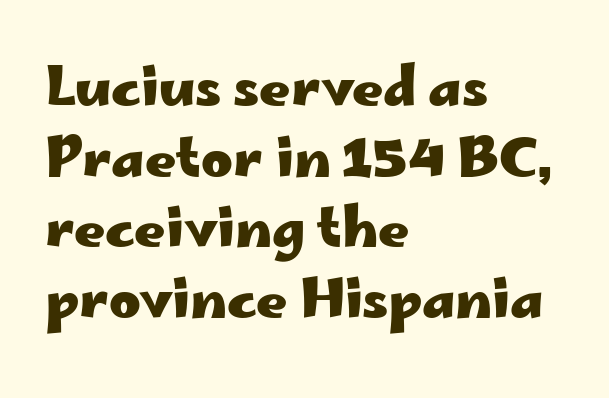
Weight: bold. The text was rendered using a sans face with plain stroke endings. Quick note: interline space is typical. The letters advance in unequal steps, a hallmark of proportional type. Leftover space on each line is placed entirely after the last word.
